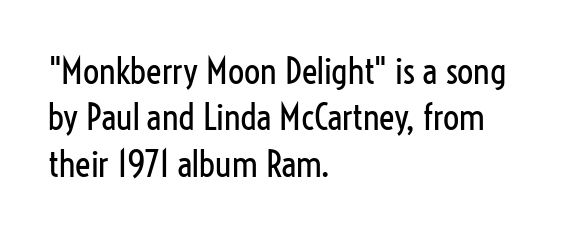
{"serif": "no", "italic": "no", "bold": "no", "weight": "regular", "width": "condensed", "stroke_contrast": "low", "x_height": "medium", "monospaced": "no", "underline": "no", "align": "left", "line_spacing": "normal", "line_spacing_ratio": 1.29, "letter_spacing": "normal", "letter_spacing_em": 0.0, "glyph_px": 36}
